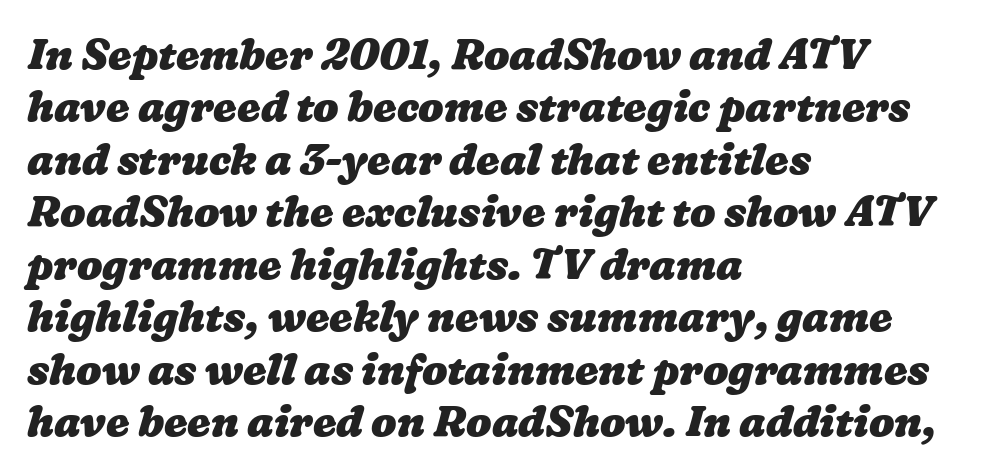
Looks like regular typesetting: each glyph gets only the width it needs. Teacher's note: observe the even left margin — that is flush-left alignment. Just letters on the line, the space beneath them empty. The rendering keeps characters at their native spacing. These words are printed bold, with thick strokes throughout.
